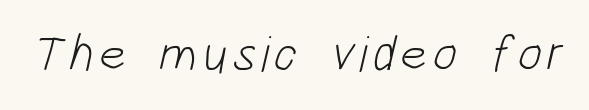
{"serif": "no", "bold": "no", "weight": "light", "width": "condensed", "stroke_contrast": "low", "x_height": "large", "monospaced": "no", "underline": "no", "glyph_px": 51}
